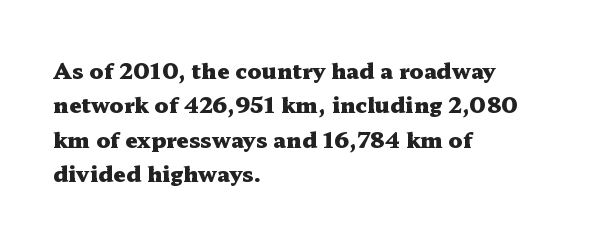
Q: Is the text bold? A: Yes.
Q: Is the text italic (slanted)? A: No, it is upright.
Q: Is the text underlined? A: No.
Q: How is the paragraph aligned? A: Left-aligned.
Q: Is the spacing between letters normal or unusually wide? A: Normal.
Q: Is the spacing between lines tight, normal or loose? A: Normal.
